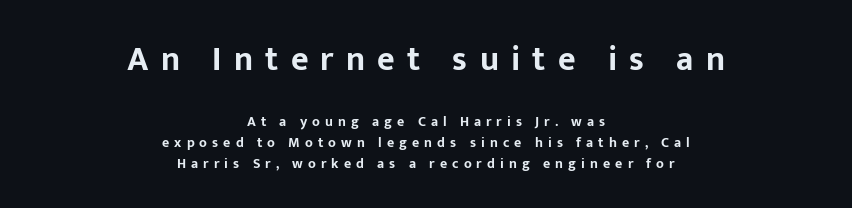
A full-strength bold gives these letters their thick strokes. The compositor balanced each line on the midline. Nope, no serifs anywhere on these letters. Summary of vertical rhythm: regular, with standard interline spacing. The axis of the letterforms is exactly vertical.
